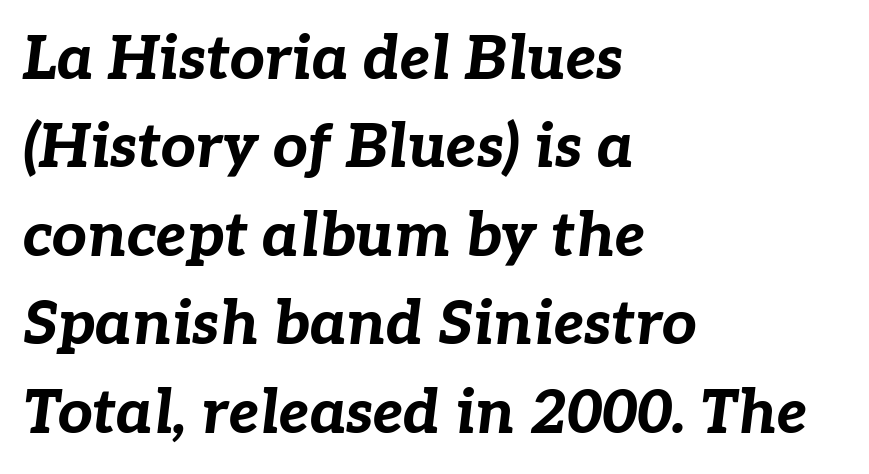
{"italic": "yes", "lean": "right", "slant_degrees": 7, "bold": "yes", "weight": "bold", "width": "normal", "stroke_contrast": "low", "x_height": "medium", "monospaced": "no", "underline": "no", "align": "left", "line_spacing": "normal", "line_spacing_ratio": 1.45, "letter_spacing": "normal", "letter_spacing_em": 0.0, "glyph_px": 61}
